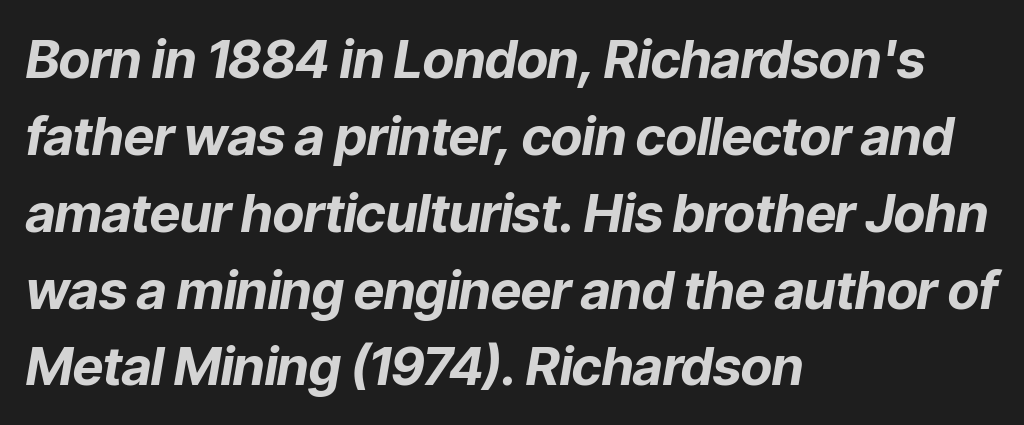
Any mark beneath the type? The region is blank. Notice how thick the strokes are: this is what a full bold looks like. Summary of vertical rhythm: regular, with standard interline spacing. Compared with ordinary roman type, these characters are visibly tilted. A typesetter would call this zero additional tracking. Looks like regular typesetting: each glyph gets only the width it needs.
